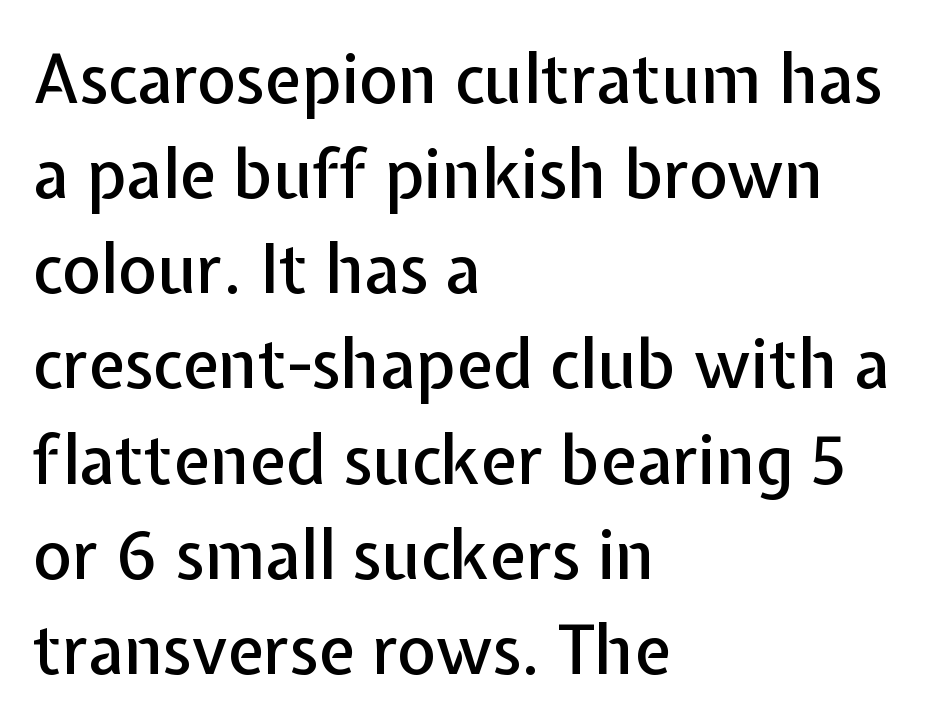
Posture: vertical. Looks like regular typesetting: each glyph gets only the width it needs. Short note: letters normally spaced. Type without underlining.
